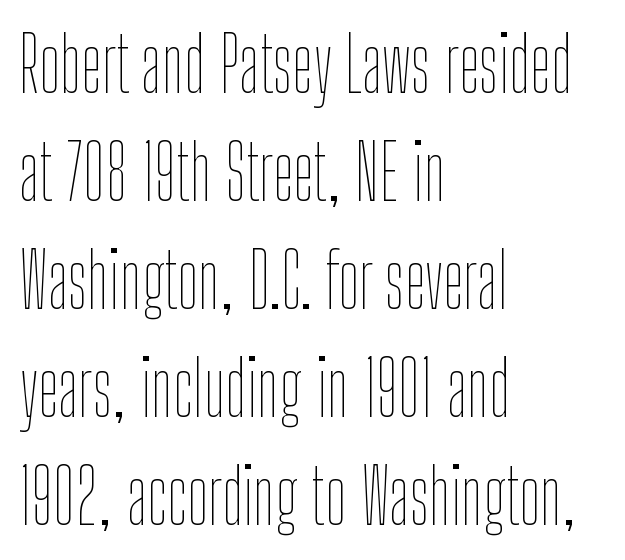
It's the straight-up-and-down kind of type. On a weight scale, this lands at 450 or below. Glance below the letters and you will spot only blank space. Notice how descenders clear the ascenders below comfortably — that's standard leading.
